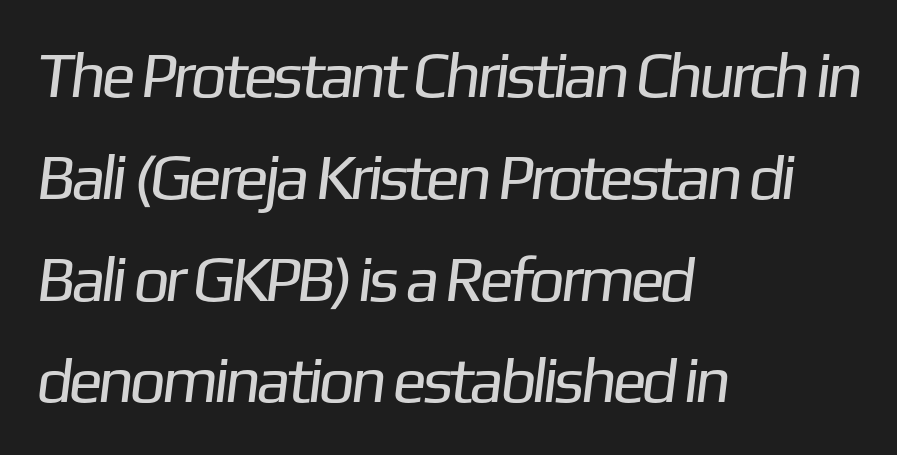
Q: Is the text bold? A: No.
Q: Is the typeface a serif or a sans-serif typeface? A: Sans-serif.
Q: Is the text underlined? A: No.
Q: How is the paragraph aligned? A: Left-aligned.
Q: Is the spacing between letters normal or unusually wide? A: Normal.
Q: Is the spacing between lines tight, normal or loose? A: Normal.
Q: Width (condensed, normal, or wide)? A: Normal.
Q: Stroke contrast? A: Low.
Q: x-height? A: Medium.
Q: Monospaced? A: No.
